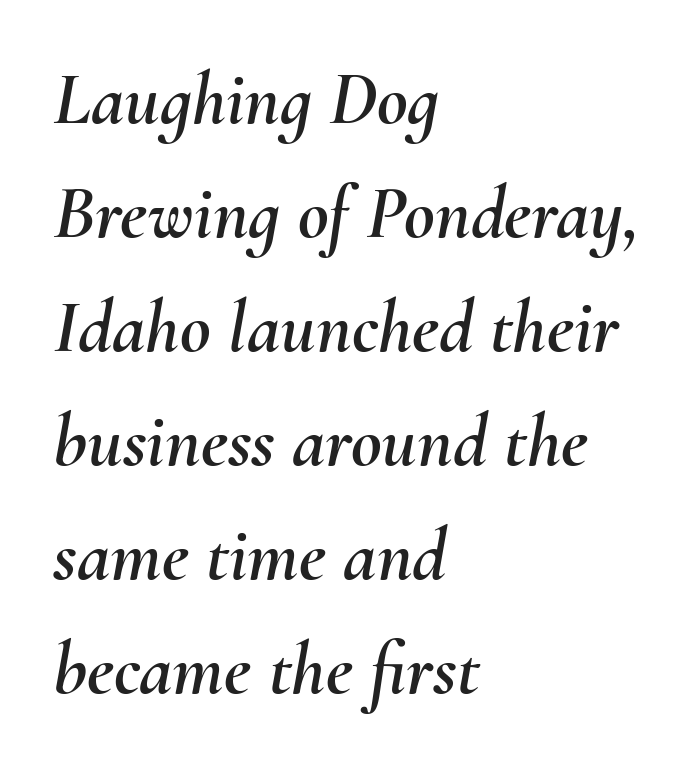
The image shows 75 px text type, italic (leaning right); set left-aligned, normal line spacing (1.52x), normal letter spacing, not underlined; medium stroke contrast and a small x-height.
